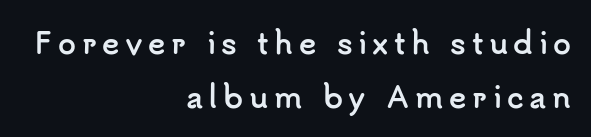
Q: Is the text bold? A: Yes.
Q: Is the text italic (slanted)? A: No, it is upright.
Q: Is the typeface a serif or a sans-serif typeface? A: Sans-serif.
Q: Is the text underlined? A: No.
Q: How is the paragraph aligned? A: Right-aligned.
Q: Width (condensed, normal, or wide)? A: Normal.
Q: Stroke contrast? A: Low.
Q: x-height? A: Small.
Q: Monospaced? A: No.
